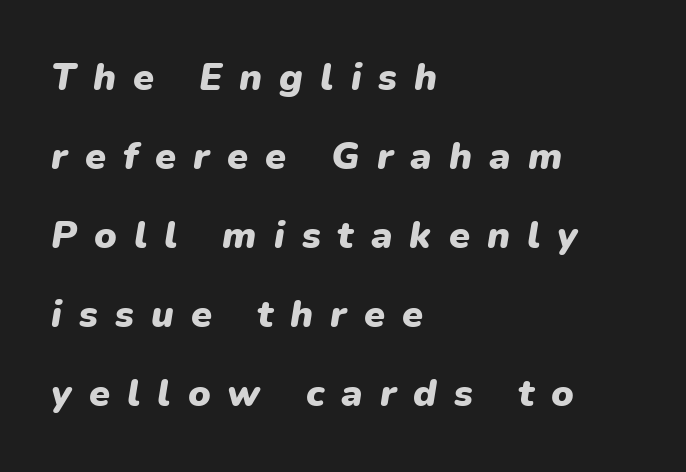
{"italic": "yes", "lean": "right", "slant_degrees": 9, "bold": "yes", "weight": "heavy", "width": "normal", "stroke_contrast": "low", "x_height": "medium", "monospaced": "no", "underline": "no", "align": "left", "line_spacing": "loose", "line_spacing_ratio": 2.08, "letter_spacing": "wide", "letter_spacing_em": 0.45, "glyph_px": 38}
